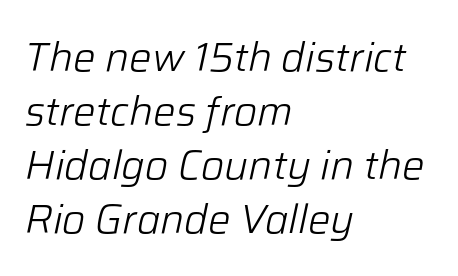
Q: Is the text bold? A: No.
Q: Is the text italic (slanted)? A: Yes, it leans right by about 12 degrees.
Q: Is the text underlined? A: No.
Q: How is the paragraph aligned? A: Left-aligned.
Q: Is the spacing between letters normal or unusually wide? A: Normal.
Q: Is the spacing between lines tight, normal or loose? A: Normal.
Q: Width (condensed, normal, or wide)? A: Normal.
Q: Stroke contrast? A: Low.
Q: x-height? A: Medium.
Q: Monospaced? A: No.
